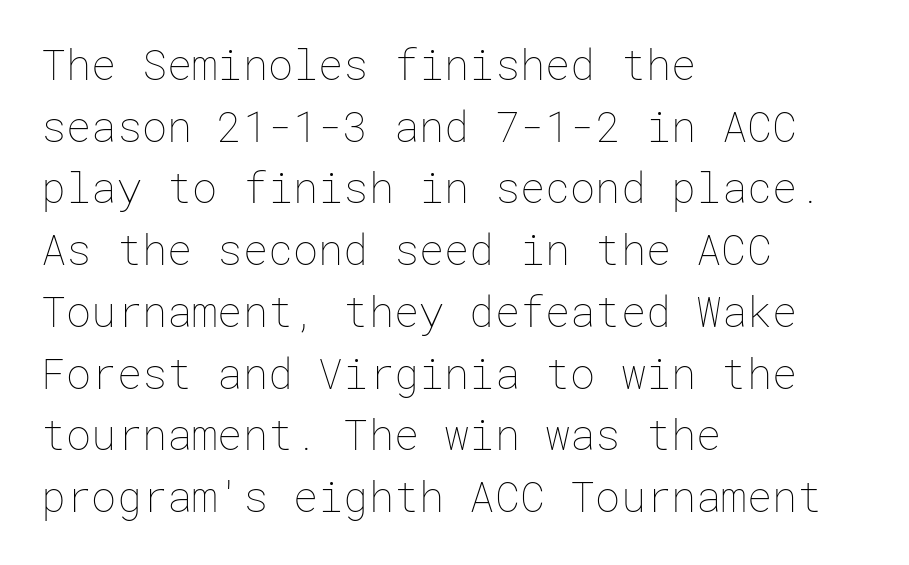
Whoever set this chose a conventional vertical rhythm. Default kerning and tracking; the words read as compact shapes. Tall strokes in this sample are plumb rather than angled. A student would call this left alignment; a typographer would say flush left, rag right. Counters stay open thanks to moderate or lighter strokes. Underlining? Definitely not there.
